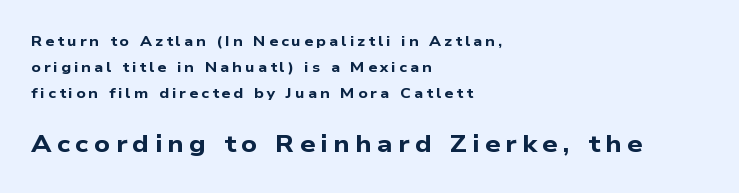
The image shows 24 px bold type; set left-aligned, line spacing 1.84x, unusually wide letter spacing (+0.22 em), not underlined; the second (bottom) block is 1.71x larger.
